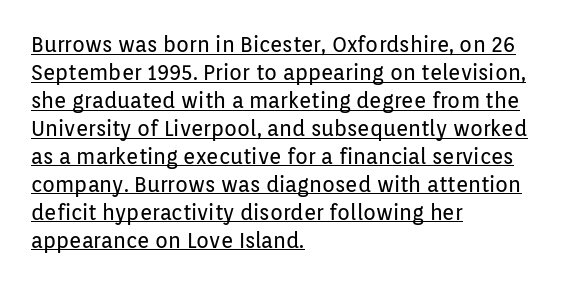
Q: Is the text bold? A: No.
Q: Is the text italic (slanted)? A: No, it is upright.
Q: Is the text underlined? A: Yes.
Q: How is the paragraph aligned? A: Left-aligned.
Q: Is the spacing between letters normal or unusually wide? A: Normal.
Q: Is the spacing between lines tight, normal or loose? A: Normal.
